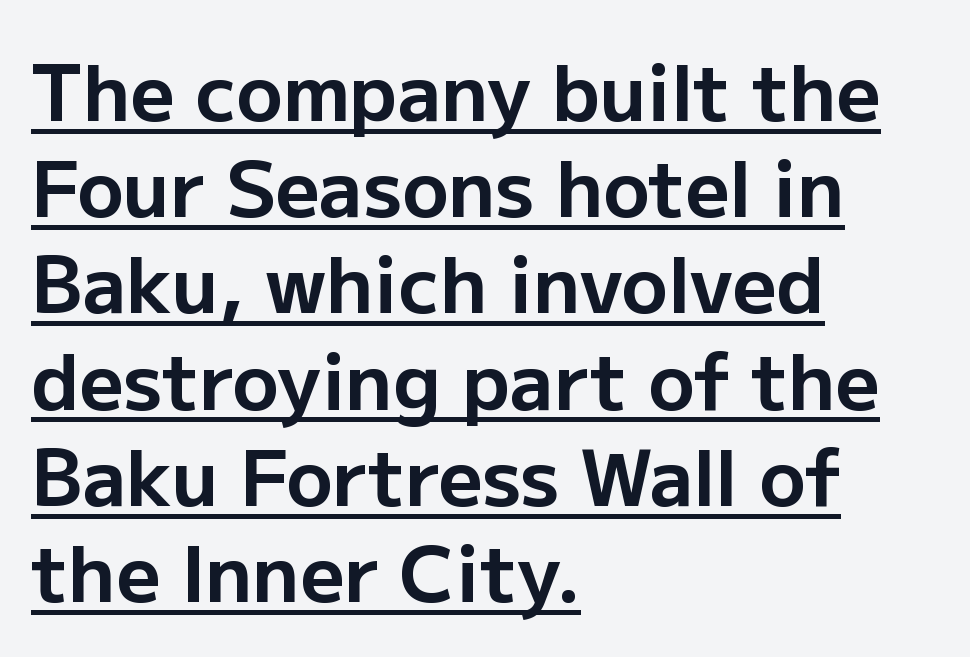
The image shows 77 px bold sans-serif type, upright; set left-aligned, normal line spacing (1.25x), normal letter spacing, underlined; low stroke contrast and a medium x-height.
